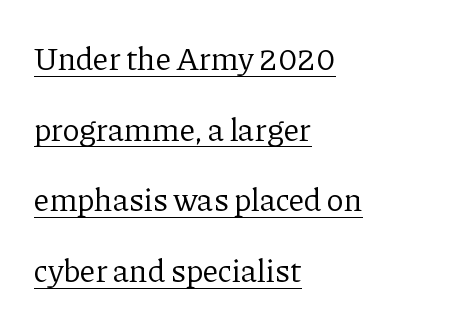
Proportional: the letters do not fall into vertical columns. The lettering is marked with a stroke running underneath it. Posture: straight, roman, zero tilt. All the whitespace from short lines collects on the right. Summary of vertical rhythm: relaxed, with wide interline spacing. This rendering leaves character spacing at its baseline value.
